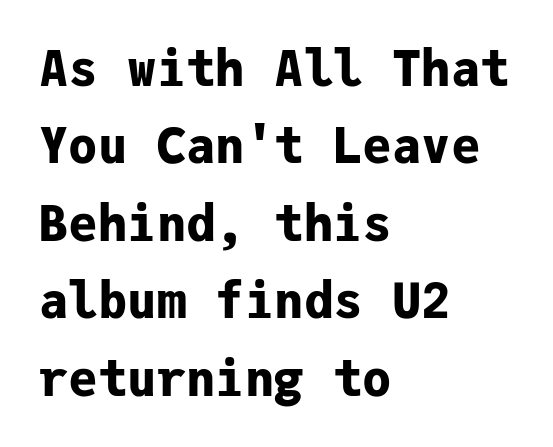
{"serif": "no", "italic": "no", "bold": "yes", "weight": "bold", "width": "normal", "stroke_contrast": "low", "x_height": "medium", "monospaced": "yes", "underline": "no", "align": "left", "line_spacing": "normal", "line_spacing_ratio": 1.58, "letter_spacing": "normal", "letter_spacing_em": 0.0, "glyph_px": 49}
